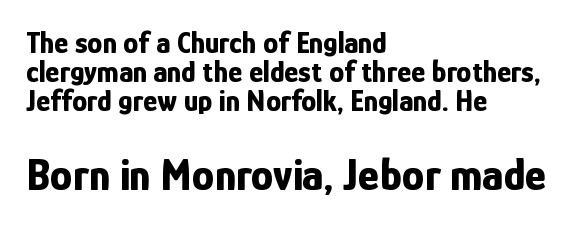
The image shows 45 px bold, condensed sans-serif type, upright; set left-aligned, tight line spacing (0.97x), normal letter spacing, not underlined; the second (bottom) block is 1.5x larger; low stroke contrast and a medium x-height.
